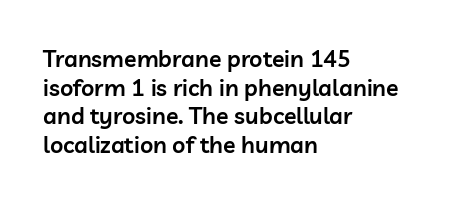
The specimen omits any rule beneath the text block's lines. The type sits square on the baseline with zero lean. This block has exactly the height ordinary leading produces. Does extra space separate the letters? No, they use regular spacing.
